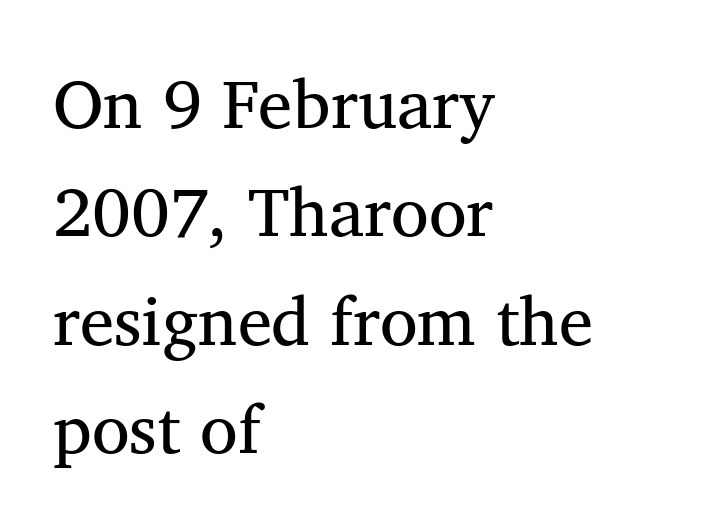
This is serif lettering, the kind often seen in printed books. The strokes carry an ordinary text weight at most. The space beneath each line is pristine and unruled. Unlike italic type, these characters show no tilt at all. Letter spacing: default. Is there much room between lines? A standard amount, neither cramped nor airy.
